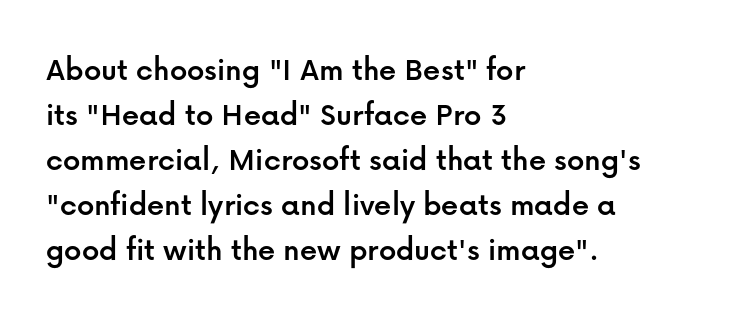
Examine the stroke ends and you'll find no serifs. Reading down the block, your eye returns to a fixed left position each line. A bare baseline throughout the passage. This is roman type, the default non-slanted kind.
